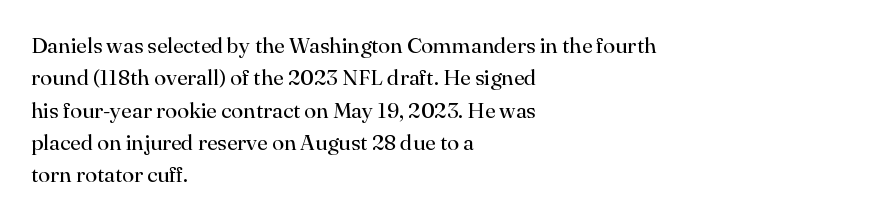
The image shows 22 px text type, upright; set left-aligned, normal line spacing (1.47x), normal letter spacing, not underlined.
